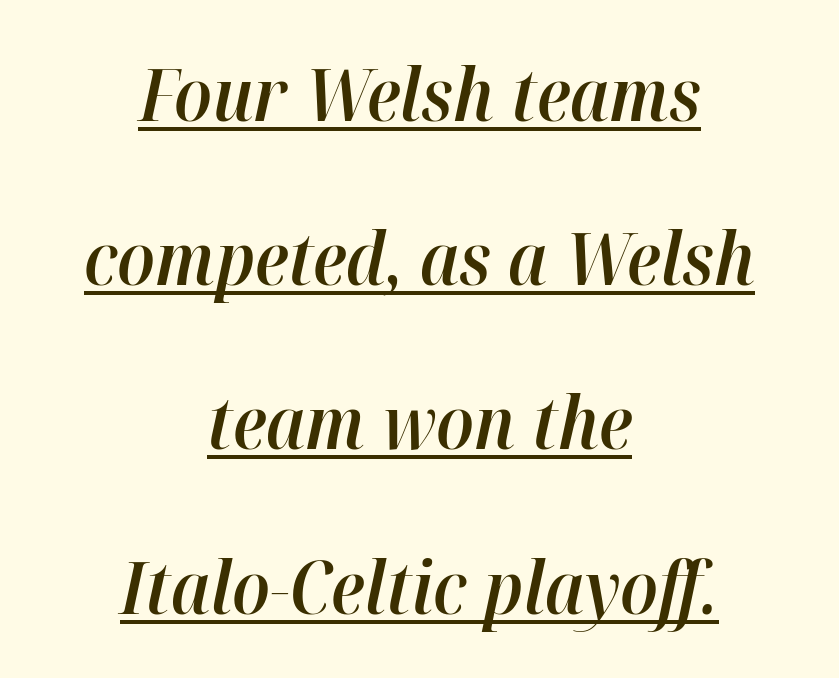
Q: Is the text bold? A: Semi-bold.
Q: Is the text italic (slanted)? A: Yes, it leans right by about 12 degrees.
Q: Is the text underlined? A: Yes.
Q: How is the paragraph aligned? A: Centered.
Q: Is the spacing between letters normal or unusually wide? A: Normal.
Q: Is the spacing between lines tight, normal or loose? A: Loose.
Q: Width (condensed, normal, or wide)? A: Normal.
Q: Stroke contrast? A: High.
Q: x-height? A: Medium.
Q: Monospaced? A: No.
